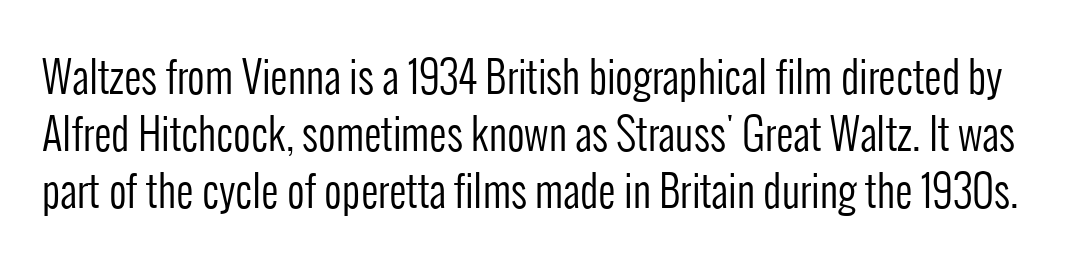
The image shows 43 px regular-weight, condensed sans-serif type, upright; set normal line spacing (1.32x), normal letter spacing, not underlined; low stroke contrast and a medium x-height.
